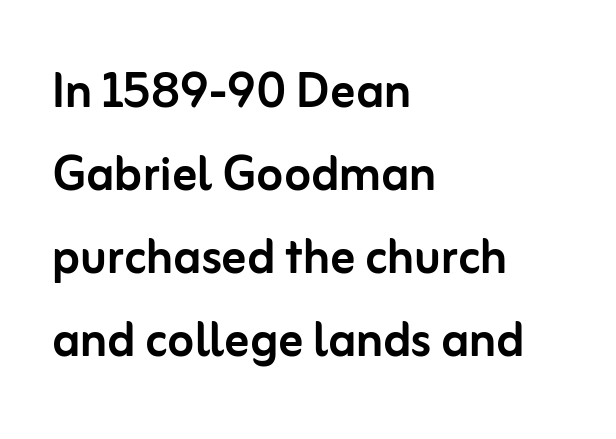
Proportional: the letters do not fall into vertical columns. Ordinary non-slanted type is in use. A classic flush-left, rag-right setting is used for this passage. This sample keeps an unexceptional amount of space between lines. Beneath every word, the page is bare. The designer went with a sans here, leaving each stem footless.
